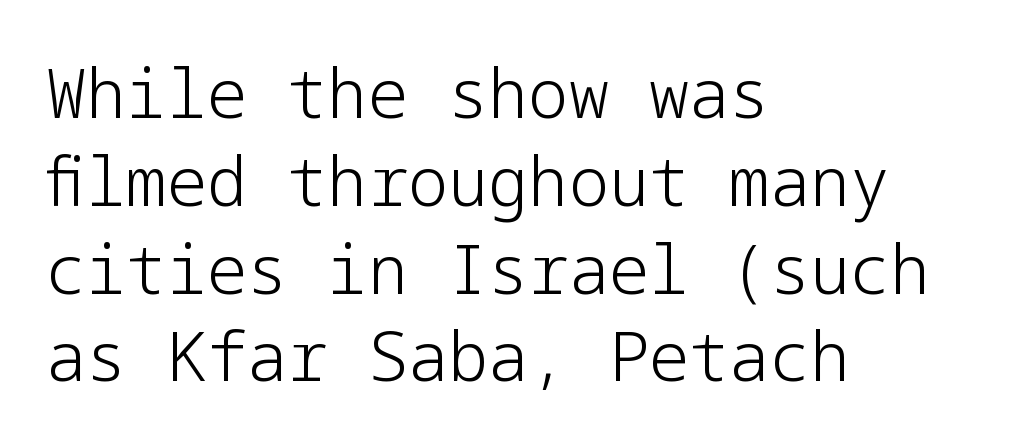
The image shows 67 px light sans-serif type, upright; set left-aligned, normal line spacing (1.31x), normal letter spacing, not underlined; low stroke contrast and a medium x-height.
